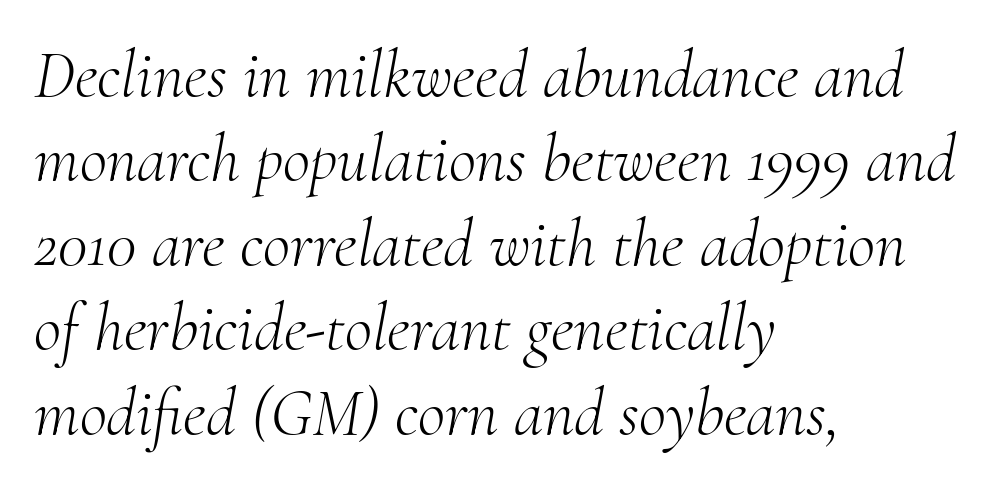
{"serif": "yes", "italic": "yes", "lean": "right", "slant_degrees": 10, "bold": "no", "weight": "light", "width": "normal", "stroke_contrast": "medium", "x_height": "small", "monospaced": "no", "underline": "no", "align": "left", "line_spacing": "normal", "line_spacing_ratio": 1.26, "letter_spacing": "normal", "letter_spacing_em": 0.0, "glyph_px": 67}
